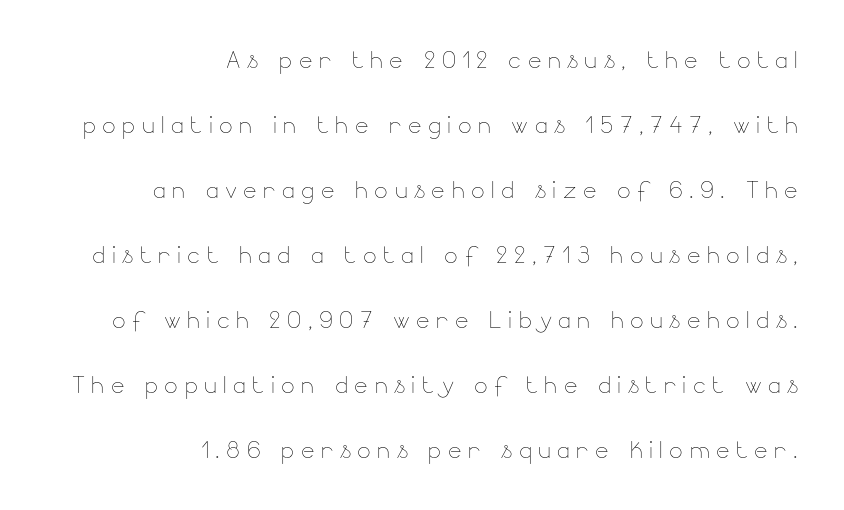
Q: Is the text bold? A: No.
Q: Is the text italic (slanted)? A: No, it is upright.
Q: Is the text underlined? A: No.
Q: How is the paragraph aligned? A: Right-aligned.
Q: Is the spacing between letters normal or unusually wide? A: Unusually wide.
Q: Is the spacing between lines tight, normal or loose? A: Loose.
Q: Width (condensed, normal, or wide)? A: Normal.
Q: Stroke contrast? A: Low.
Q: x-height? A: Small.
Q: Monospaced? A: No.
